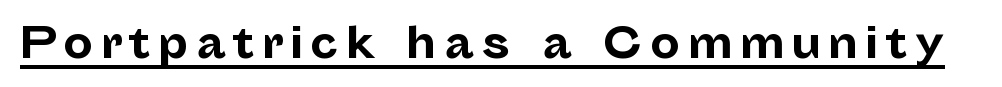
Q: Is the text bold? A: Yes.
Q: Is the text italic (slanted)? A: No, it is upright.
Q: Is the typeface a serif or a sans-serif typeface? A: Sans-serif.
Q: Is the text underlined? A: Yes.
Q: Width (condensed, normal, or wide)? A: Normal.
Q: Stroke contrast? A: Low.
Q: x-height? A: Medium.
Q: Monospaced? A: No.
